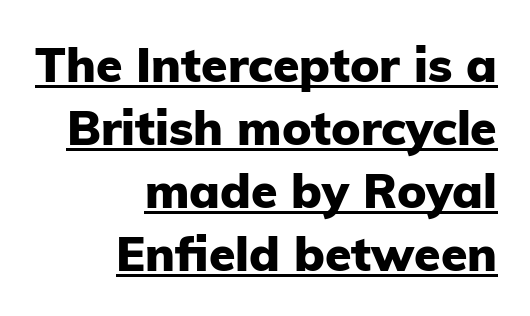
{"serif": "no", "italic": "no", "bold": "yes", "weight": "heavy", "width": "normal", "stroke_contrast": "low", "x_height": "medium", "monospaced": "no", "underline": "yes", "align": "right", "line_spacing": "normal", "line_spacing_ratio": 1.31, "letter_spacing": "normal", "letter_spacing_em": 0.0, "glyph_px": 48}
